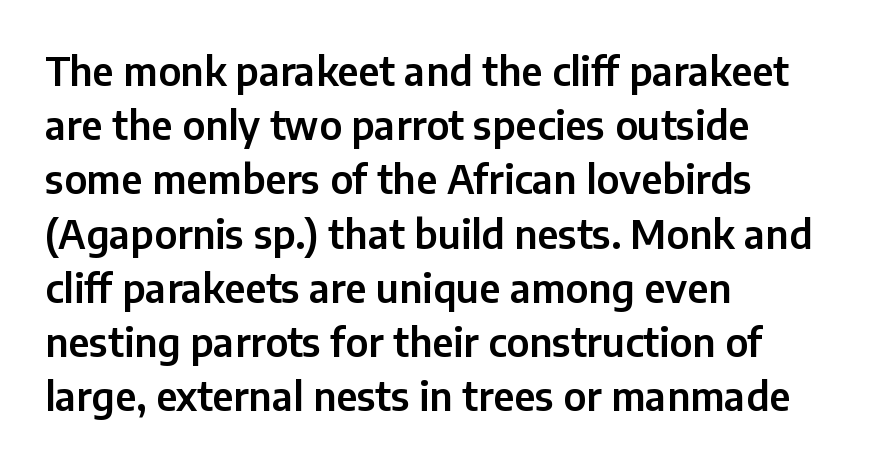
{"serif": "no", "italic": "no", "width": "normal", "stroke_contrast": "low", "x_height": "medium", "monospaced": "no", "underline": "no", "align": "left", "line_spacing": "normal", "line_spacing_ratio": 1.39, "letter_spacing": "normal", "letter_spacing_em": 0.0, "glyph_px": 39}
